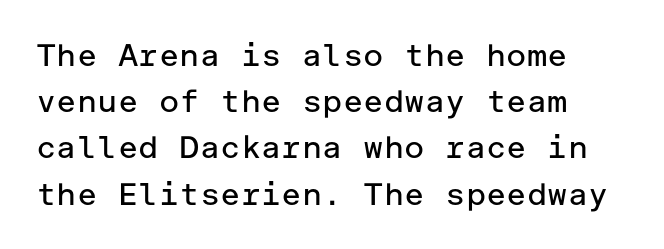
{"serif": "no", "italic": "no", "bold": "no", "weight": "regular", "width": "normal", "stroke_contrast": "low", "x_height": "medium", "underline": "no", "align": "left", "line_spacing": "normal", "line_spacing_ratio": 1.49, "letter_spacing": "normal", "letter_spacing_em": 0.0, "glyph_px": 31}
